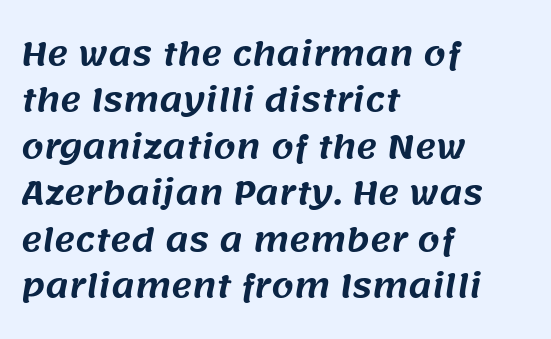
Layout note: lines flush left. A bare baseline throughout the passage. A typesetter would call this zero additional tracking. Is this a sans? Yes — the strokes have no serifs. This block has exactly the height ordinary leading produces. The rendering uses natural spacing where letterforms have individual widths.
